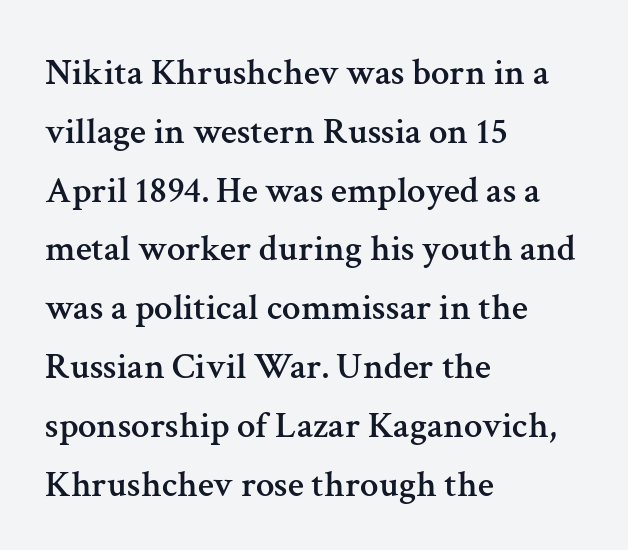
Q: Is the text italic (slanted)? A: No, it is upright.
Q: Is the typeface a serif or a sans-serif typeface? A: Serif.
Q: Is the text underlined? A: No.
Q: How is the paragraph aligned? A: Left-aligned.
Q: Is the spacing between letters normal or unusually wide? A: Normal.
Q: Is the spacing between lines tight, normal or loose? A: Normal.
Q: Width (condensed, normal, or wide)? A: Normal.
Q: Stroke contrast? A: Medium.
Q: x-height? A: Medium.
Q: Monospaced? A: No.
